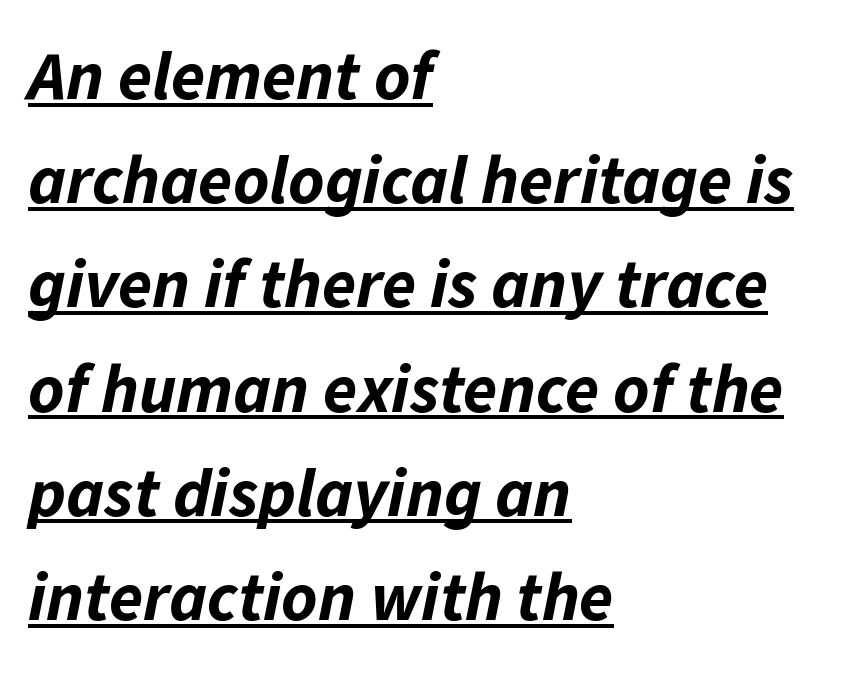
The image shows 69 px bold type, italic (leaning right); set left-aligned, normal line spacing (1.51x), normal letter spacing, underlined; low stroke contrast and a medium x-height.
